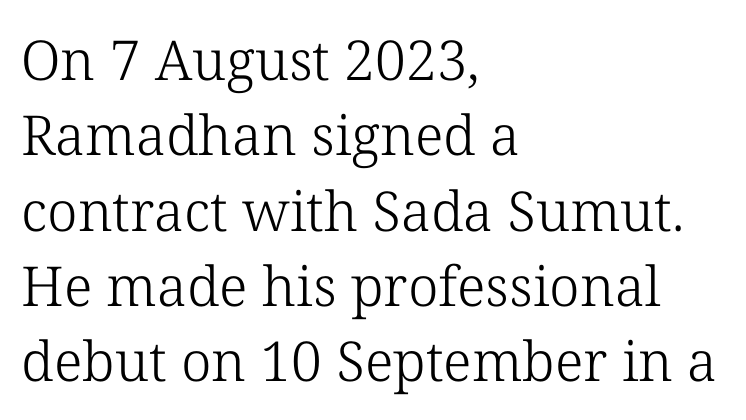
{"serif": "yes", "italic": "no", "bold": "no", "weight": "light", "width": "normal", "stroke_contrast": "low", "x_height": "medium", "monospaced": "no", "underline": "no", "align": "left", "line_spacing": "normal", "line_spacing_ratio": 1.37, "letter_spacing": "normal", "letter_spacing_em": 0.0, "glyph_px": 55}
